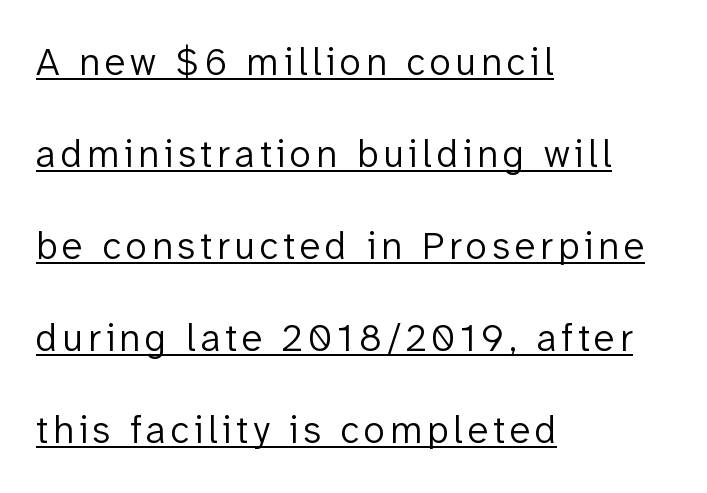
{"serif": "no", "italic": "no", "bold": "no", "weight": "light", "width": "normal", "stroke_contrast": "low", "x_height": "medium", "monospaced": "no", "underline": "yes", "align": "left", "line_spacing": "loose", "line_spacing_ratio": 2.36, "glyph_px": 39}
